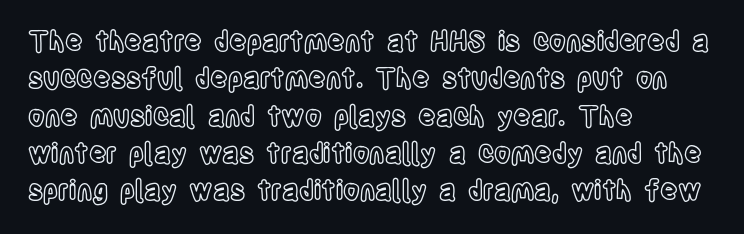
{"italic": "no", "underline": "no", "align": "left", "line_spacing": "normal", "line_spacing_ratio": 1.38, "letter_spacing": "normal", "letter_spacing_em": 0.0, "glyph_px": 27}
